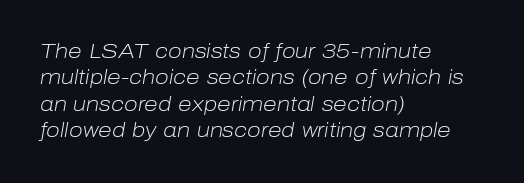
Slanted lettering throughout. Counters stay open thanks to moderate or lighter strokes. Regular leading. Alignment: flush left.
